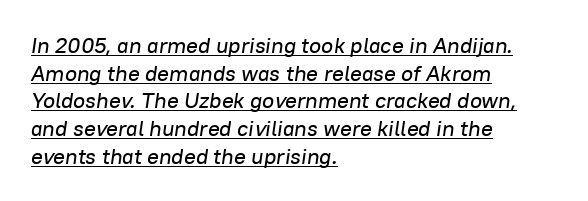
The image shows 22 px text type, italic (leaning right); set left-aligned, normal line spacing (1.26x), normal letter spacing, underlined.
